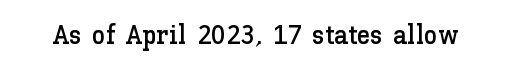
This rendering leaves character spacing at its baseline value. Has an underline been added? It has not. No italicization has been applied; the sample stays upright.
